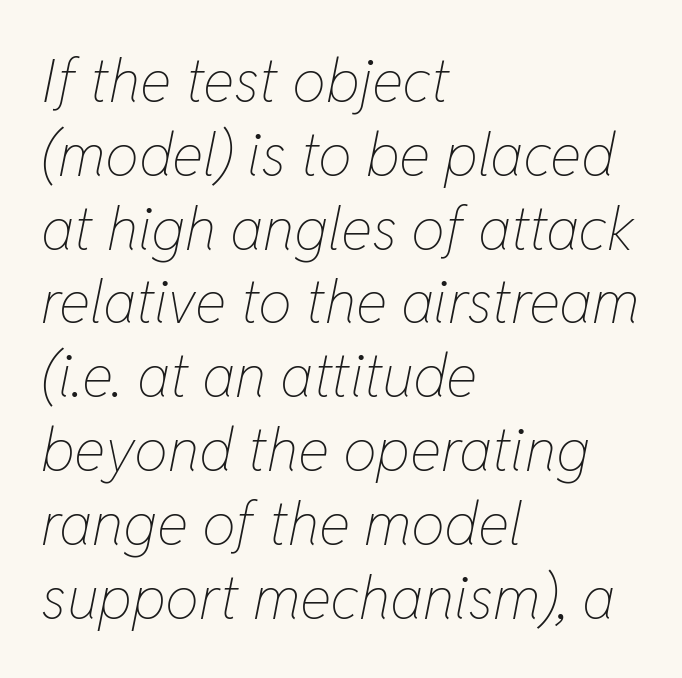
The weight would be labelled regular, book, light, or lighter still. Glyph-to-glyph distance matches everyday printed text. This rendering features lettering with no underline. A typesetter would call this proportional, since set widths differ per character. Every row of glyphs begins at an identical x-position on the left.
